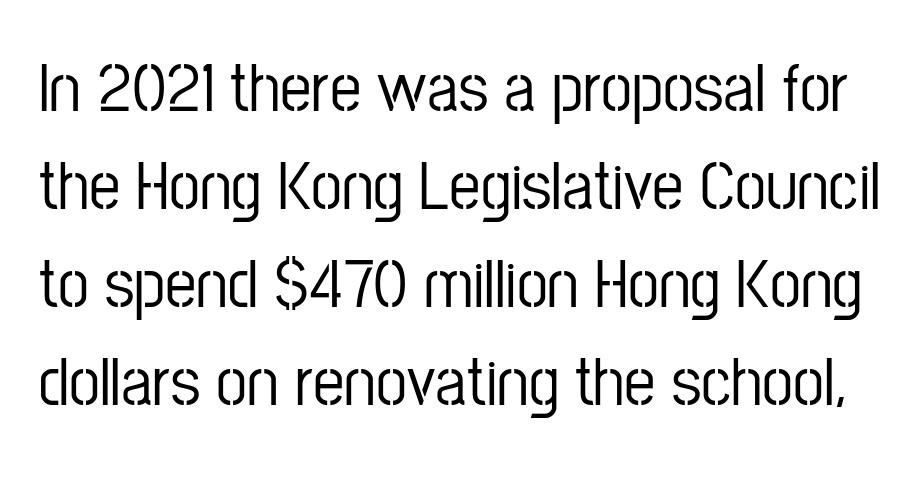
Posture: vertical. The zone under the glyphs is completely vacant. Tracking here is standard; glyphs follow each other at the usual distance. This sample has the flowing, uneven cadence of proportional lettering. Rows of type keep a routine distance in the vertical direction.
